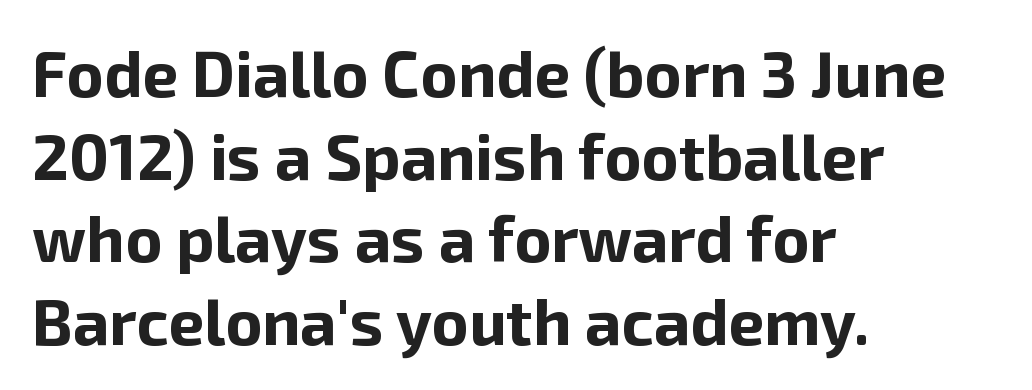
Here the glyphs are tracked normally, forming tight word shapes. The ragged edge is on the right, which tells us the setting is flush left. Do the characters align in a grid? No, the font is proportional. Upright lettering throughout. The designer went with a sans here, leaving each stem footless.
